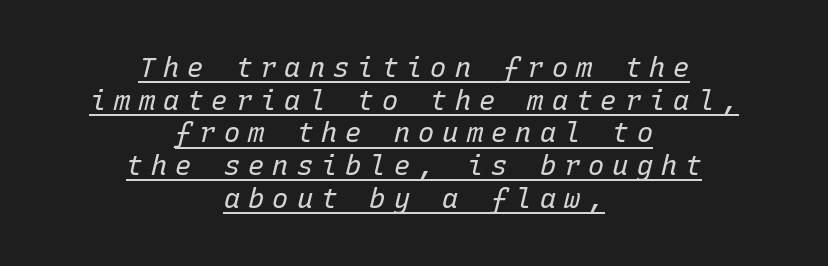
The characters are drawn with everyday or finer stroke widths. Quick note: underline on. Every row of glyphs is offset so its center matches the block's center. It's the slanting kind of type. The tracking reads as deliberately expanded to a designer's eye.
